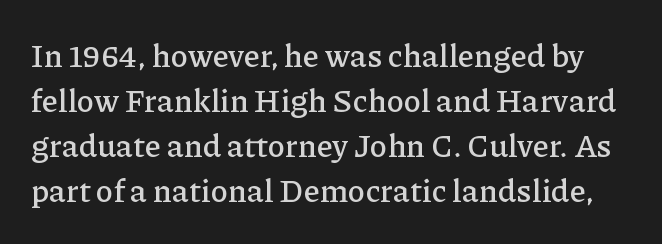
Students, observe: this is what conventionally led text looks like. The lettering stays uniformly vertical, giving the passage a roman look. The letters sit at their default tracking, neither squeezed nor spread. Varying glyph widths throughout — classic text-font behaviour.
